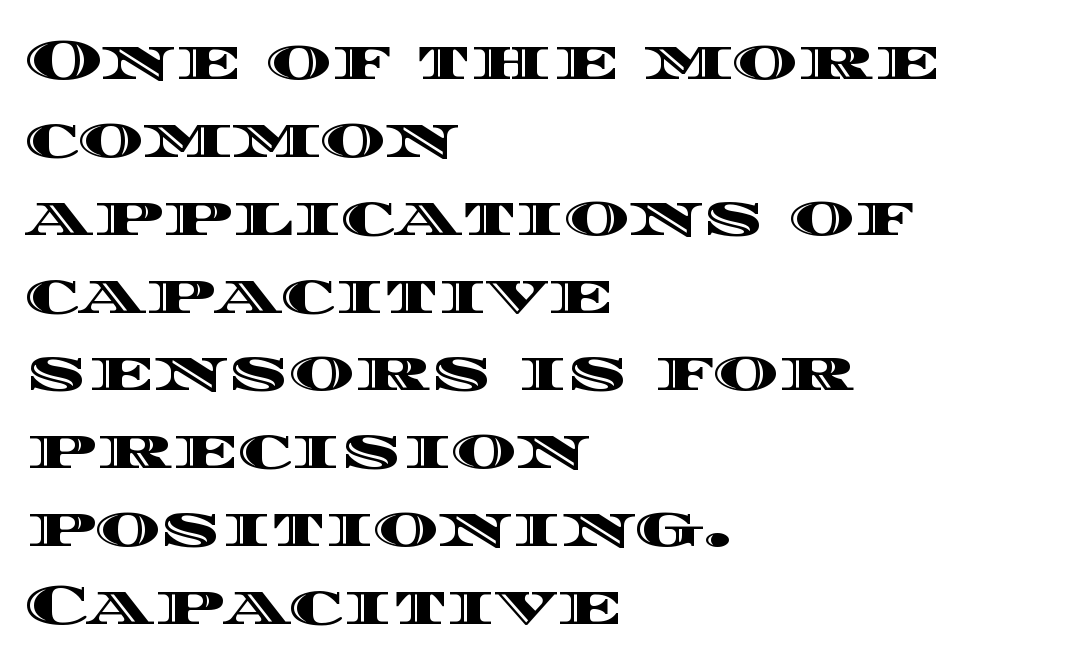
{"italic": "no", "width": "wide", "x_height": "large", "monospaced": "no", "underline": "no", "align": "left", "line_spacing": "normal", "line_spacing_ratio": 1.39, "letter_spacing": "normal", "letter_spacing_em": 0.0, "glyph_px": 56}
